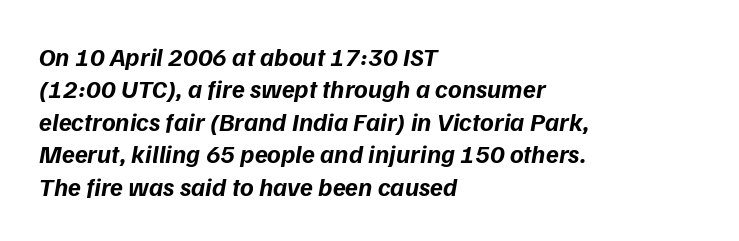
{"bold": "yes", "underline": "no", "align": "left", "line_spacing": "normal", "line_spacing_ratio": 1.25, "letter_spacing": "normal", "letter_spacing_em": 0.0, "glyph_px": 26}
